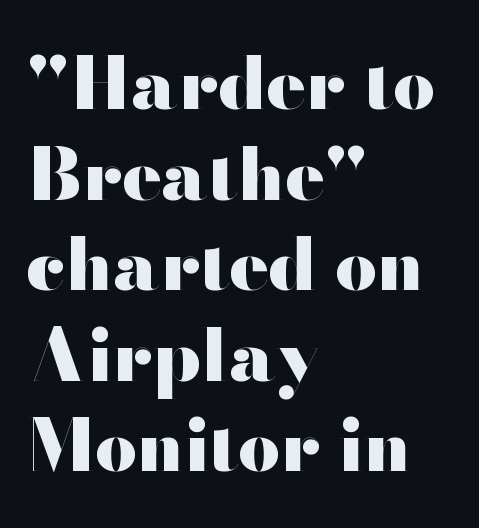
Q: Is the text bold? A: Yes.
Q: Is the text italic (slanted)? A: No, it is upright.
Q: Is the typeface a serif or a sans-serif typeface? A: Sans-serif.
Q: Is the text underlined? A: No.
Q: How is the paragraph aligned? A: Left-aligned.
Q: Is the spacing between letters normal or unusually wide? A: Normal.
Q: Width (condensed, normal, or wide)? A: Wide.
Q: Stroke contrast? A: High.
Q: x-height? A: Small.
Q: Monospaced? A: No.
